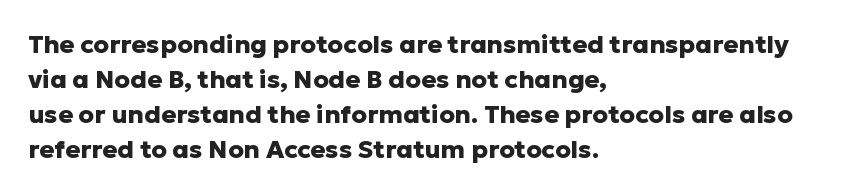
Nope, not italic — everything's standing straight. Regular leading. Teacher's note: observe the even left margin — that is flush-left alignment. The space beneath each line is pristine and unruled. Glyph-to-glyph distance matches everyday printed text.
